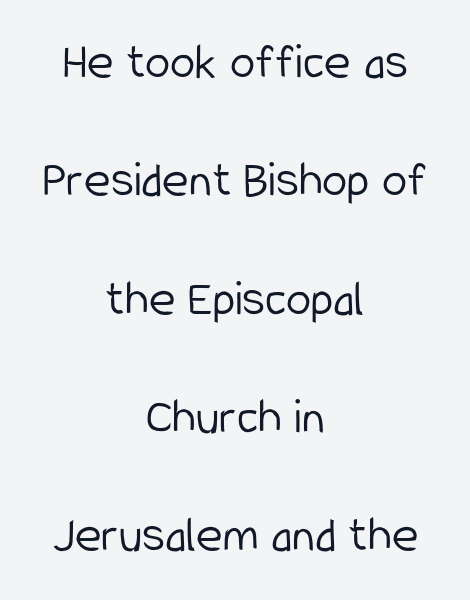
If you drew a line through each stem, it would be perfectly vertical. Letter spacing: default. In terms of letterform style, serifs are entirely absent. These glyphs show unthickened strokes, regular width or finer.
